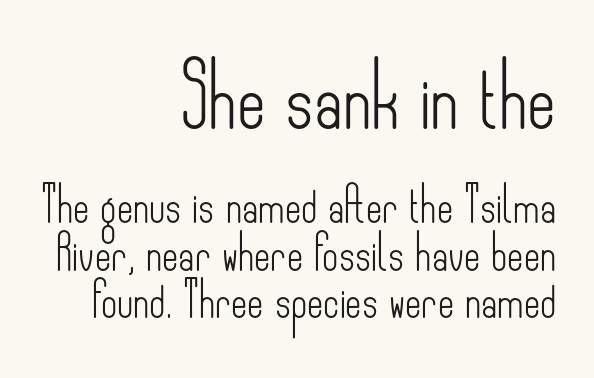
{"serif": "no", "italic": "no", "bold": "no", "weight": "light", "width": "condensed", "stroke_contrast": "low", "x_height": "small", "monospaced": "no", "underline": "no", "align": "right", "line_spacing": "normal", "line_spacing_ratio": 1.36, "letter_spacing": "normal", "letter_spacing_em": 0.0, "larger_block": "first", "size_ratio": 1.77, "glyph_px": 62}
